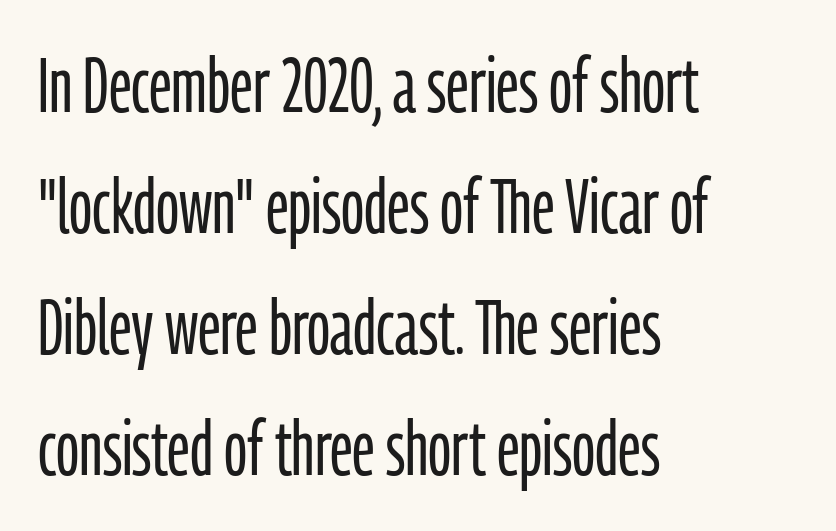
{"serif": "no", "italic": "no", "bold": "no", "weight": "light", "width": "condensed", "stroke_contrast": "low", "x_height": "medium", "monospaced": "no", "underline": "no", "align": "left", "line_spacing": "normal", "line_spacing_ratio": 1.59, "letter_spacing": "normal", "letter_spacing_em": 0.0, "glyph_px": 76}
